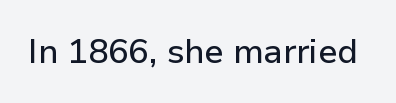
{"serif": "no", "italic": "no", "width": "normal", "stroke_contrast": "low", "x_height": "medium", "monospaced": "no", "underline": "no", "letter_spacing": "normal", "letter_spacing_em": 0.0, "glyph_px": 34}
